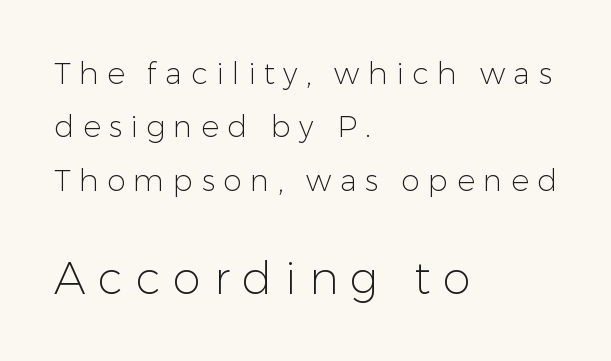
{"serif": "no", "italic": "no", "bold": "no", "weight": "light", "width": "normal", "stroke_contrast": "low", "x_height": "medium", "monospaced": "no", "underline": "no", "align": "left", "line_spacing_ratio": 1.78, "letter_spacing": "wide", "letter_spacing_em": 0.28, "larger_block": "second", "size_ratio": 1.5, "glyph_px": 45}
